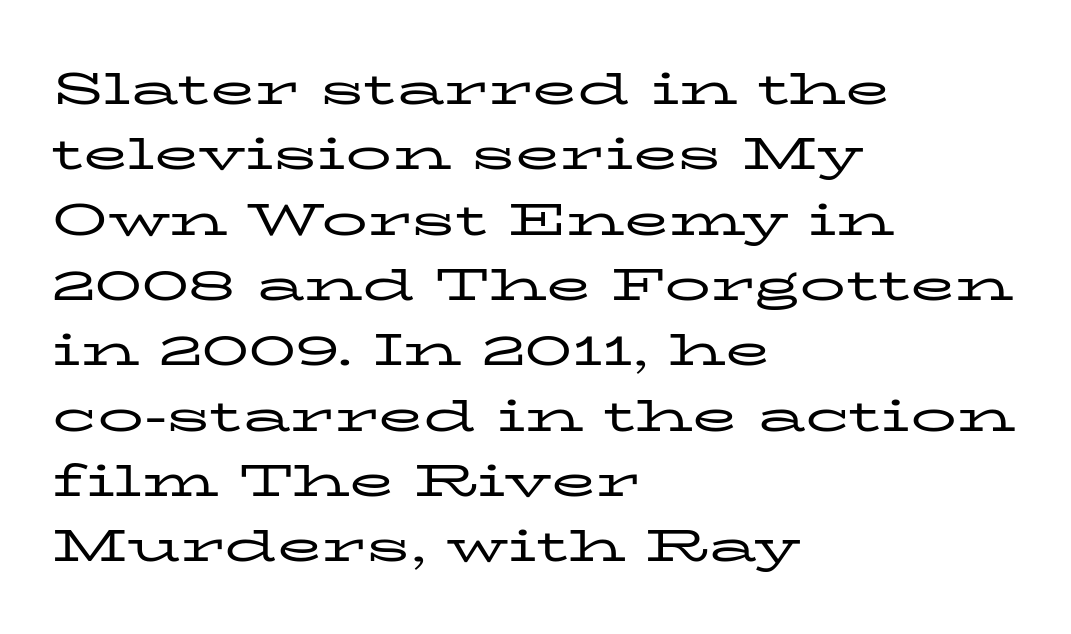
{"serif": "yes", "italic": "no", "bold": "no", "weight": "regular", "width": "wide", "stroke_contrast": "low", "x_height": "medium", "monospaced": "no", "underline": "no", "align": "left", "line_spacing": "normal", "line_spacing_ratio": 1.42, "letter_spacing": "normal", "letter_spacing_em": 0.0, "glyph_px": 46}
